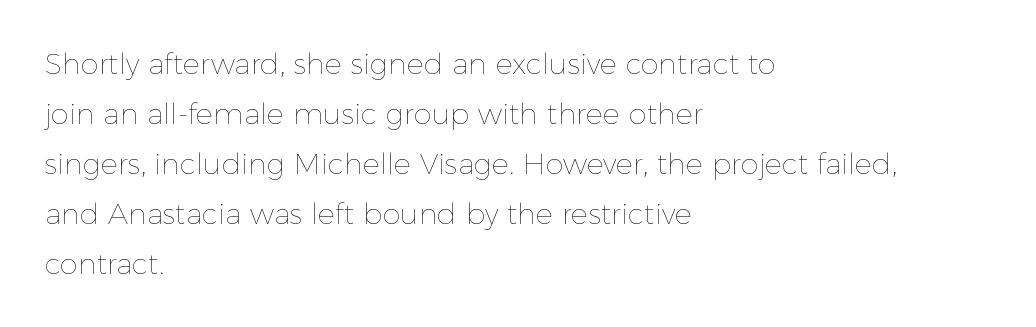
Check the space under the baseline: it is left empty. No extra tracking has been applied to these lines. A roman cut, with each character standing at attention. If you drew a ruler down the left edge, every line would touch it. A light-to-regular cut is what we see here.
